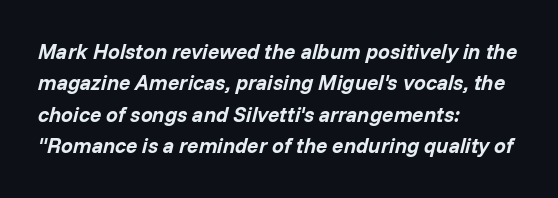
The image shows 21 px bold type, italic (leaning right); set left-aligned, normal line spacing (1.5x), normal letter spacing, not underlined.
